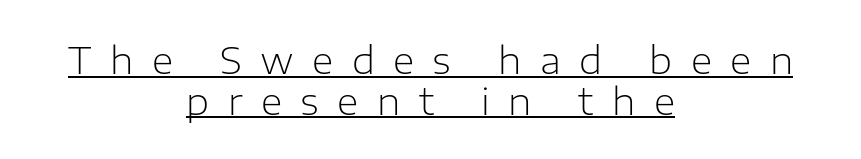
The image shows 37 px light sans-serif type, upright; set centered, tight line spacing (1.1x), unusually wide letter spacing (+0.5 em), underlined; low stroke contrast and a medium x-height.
